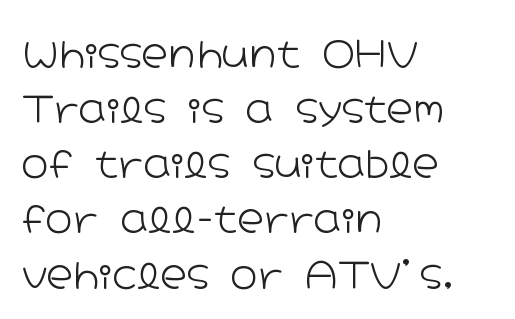
{"serif": "no", "italic": "no", "bold": "no", "weight": "light", "width": "wide", "stroke_contrast": "low", "x_height": "medium", "monospaced": "no", "underline": "no", "align": "left", "line_spacing": "normal", "line_spacing_ratio": 1.49, "letter_spacing": "normal", "letter_spacing_em": 0.0, "glyph_px": 37}
